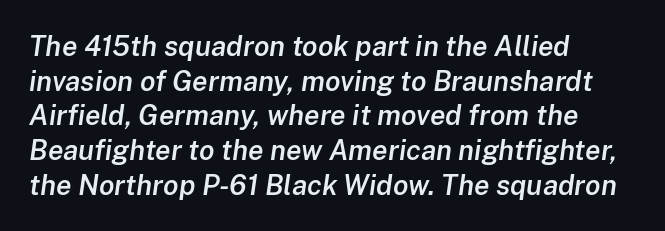
Q: Is the text bold? A: Semi-bold.
Q: Is the text italic (slanted)? A: Yes, it leans right by about 8 degrees.
Q: Is the text underlined? A: No.
Q: How is the paragraph aligned? A: Left-aligned.
Q: Is the spacing between letters normal or unusually wide? A: Normal.
Q: Width (condensed, normal, or wide)? A: Normal.
Q: Stroke contrast? A: Low.
Q: x-height? A: Medium.
Q: Monospaced? A: No.
